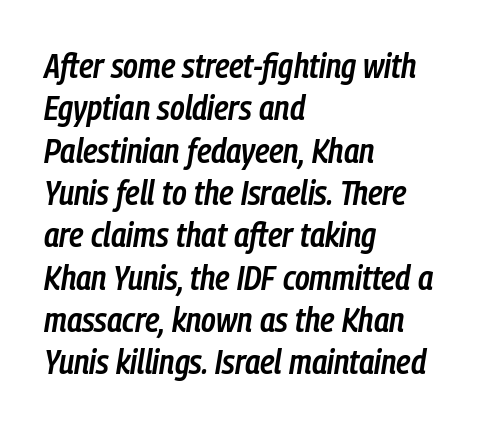
The image shows 35 px semibold, condensed type, italic (leaning right); set left-aligned, line spacing 1.21x, normal letter spacing, not underlined; low stroke contrast and a medium x-height.
